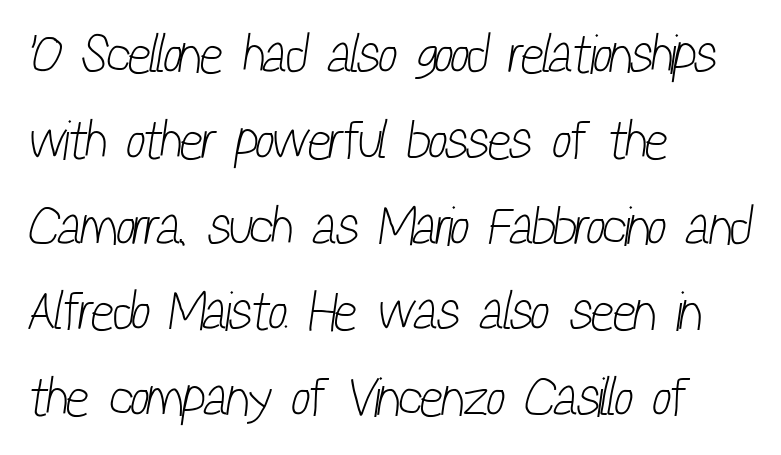
{"serif": "no", "bold": "no", "weight": "light", "width": "condensed", "stroke_contrast": "low", "x_height": "medium", "monospaced": "no", "underline": "no", "align": "left", "line_spacing": "normal", "line_spacing_ratio": 1.56, "letter_spacing": "normal", "letter_spacing_em": 0.0, "glyph_px": 55}
